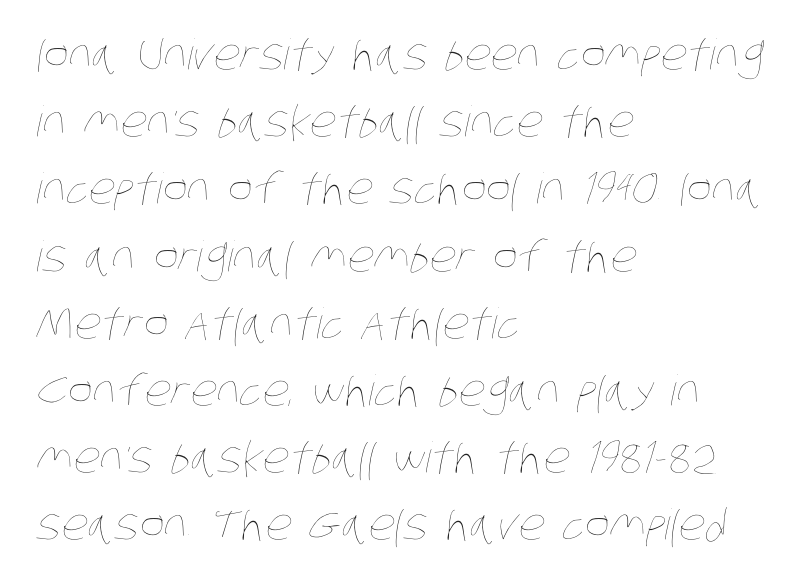
{"bold": "no", "weight": "thin", "width": "condensed", "stroke_contrast": "low", "x_height": "large", "monospaced": "no", "underline": "no", "align": "left", "line_spacing": "normal", "line_spacing_ratio": 1.6, "letter_spacing": "normal", "letter_spacing_em": 0.0, "glyph_px": 42}
